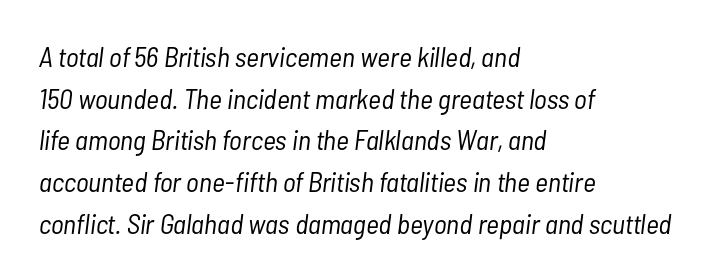
Q: Is the text bold? A: No.
Q: Is the text italic (slanted)? A: Yes, it leans right by about 7 degrees.
Q: Is the text underlined? A: No.
Q: How is the paragraph aligned? A: Left-aligned.
Q: Is the spacing between letters normal or unusually wide? A: Normal.
Q: Is the spacing between lines tight, normal or loose? A: Normal.
Q: Width (condensed, normal, or wide)? A: Condensed.
Q: Stroke contrast? A: Low.
Q: x-height? A: Medium.
Q: Monospaced? A: No.
